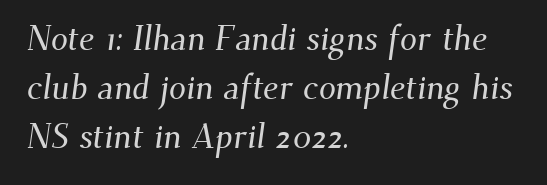
A bare baseline throughout the passage. Each letter keeps its own natural width here, so spacing adapts to shape. Tracking value appears to be zero — textbook default spacing. These lines are composed in type with serifs. Leftover space on each line is placed entirely after the last word. Leading: standard.
